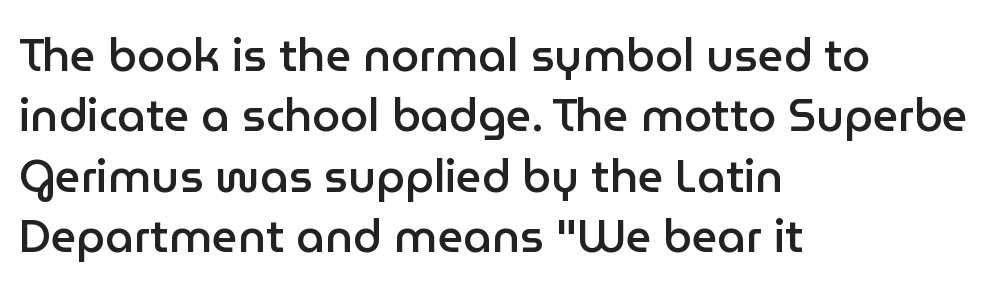
Students, this is semibold: more ink than regular, less than bold. Here the designer chose a conventional face with non-uniform glyph widths. What stands out about the letter spacing? Nothing — it is the standard amount. A typesetter would mark this as roman, not italic. The passage is arranged the way most books set body copy — flush left. What's the leading like? Ordinary, nothing unusual.
